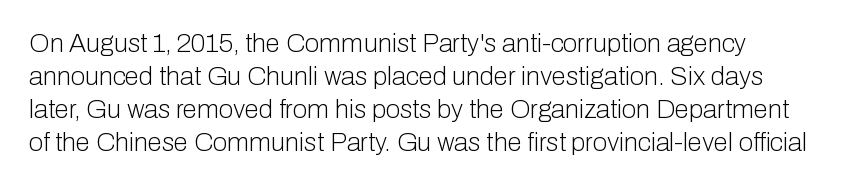
Heaviness? Minimal to ordinary, like unemphasized prose. Letters rest on an invisible, unmarked baseline. The letters sit at their default tracking, neither squeezed nor spread. Posture: straight, roman, zero tilt. A typesetter would call this leading conventional body-copy spacing.
